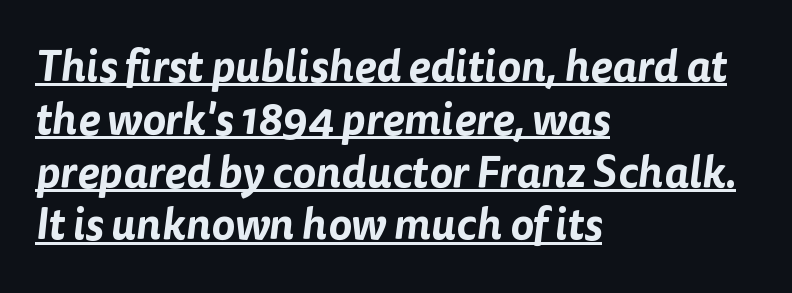
{"serif": "no", "width": "normal", "stroke_contrast": "low", "x_height": "medium", "monospaced": "no", "underline": "yes", "align": "left", "line_spacing_ratio": 1.2, "letter_spacing": "normal", "letter_spacing_em": 0.0, "glyph_px": 44}
